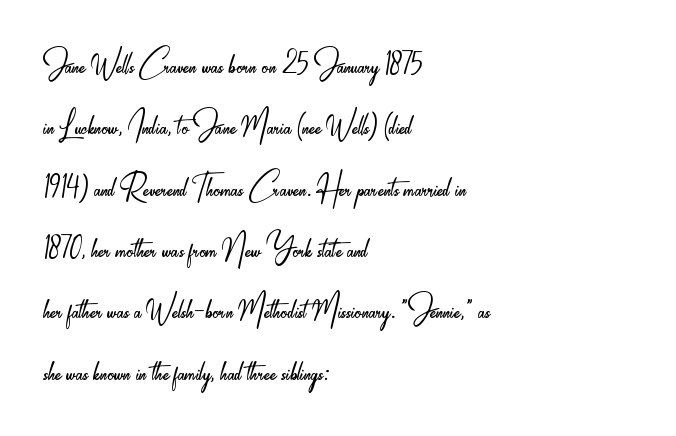
{"serif": "no", "bold": "no", "weight": "light", "width": "condensed", "stroke_contrast": "low", "x_height": "small", "monospaced": "no", "underline": "no", "align": "left", "line_spacing": "normal", "line_spacing_ratio": 1.46, "letter_spacing": "normal", "letter_spacing_em": 0.0, "glyph_px": 42}
